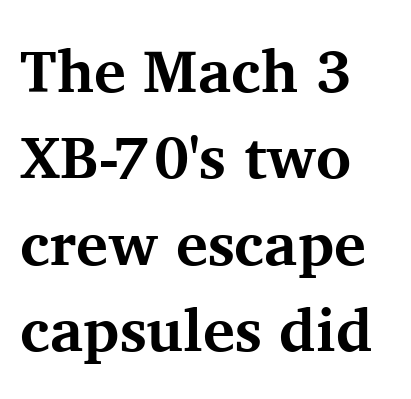
The image shows 60 px bold serif type, upright; set left-aligned, normal line spacing (1.44x), normal letter spacing, not underlined; medium stroke contrast and a medium x-height.
